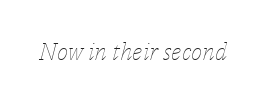
Q: Is the text bold? A: No.
Q: Is the text italic (slanted)? A: Yes, it leans right by about 14 degrees.
Q: Is the text underlined? A: No.
Q: Is the spacing between letters normal or unusually wide? A: Normal.
